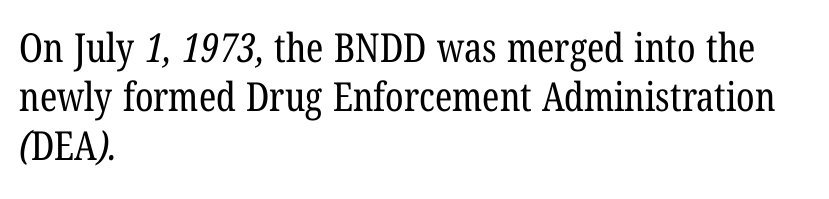
{"serif": "yes", "bold": "no", "weight": "regular", "width": "condensed", "stroke_contrast": "low", "x_height": "medium", "monospaced": "no", "underline": "no", "align": "left", "line_spacing_ratio": 1.22, "letter_spacing": "normal", "letter_spacing_em": 0.0, "glyph_px": 40}
